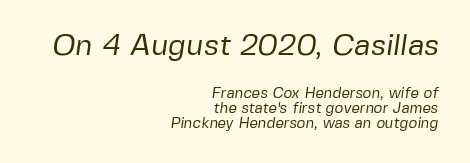
{"serif": "no", "bold": "no", "weight": "regular", "width": "normal", "stroke_contrast": "low", "x_height": "medium", "monospaced": "no", "underline": "no", "align": "right", "line_spacing": "tight", "line_spacing_ratio": 1.0, "letter_spacing": "normal", "letter_spacing_em": 0.0, "larger_block": "first", "size_ratio": 2.0, "glyph_px": 30}
